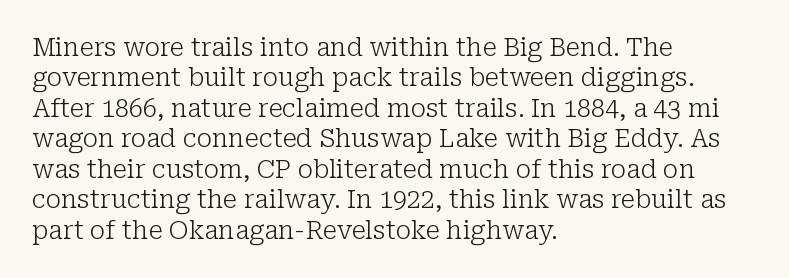
Q: Is the text bold? A: No.
Q: Is the text italic (slanted)? A: No, it is upright.
Q: Is the text underlined? A: No.
Q: How is the paragraph aligned? A: Left-aligned.
Q: Is the spacing between letters normal or unusually wide? A: Normal.
